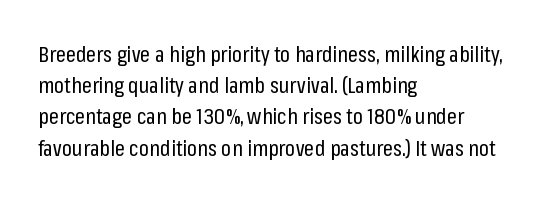
Every row of glyphs begins at an identical x-position on the left. The typesetting does not lean heavy: it is not bold. One glance says typical: line gaps are just what's usual. Underlining? Definitely not there.
